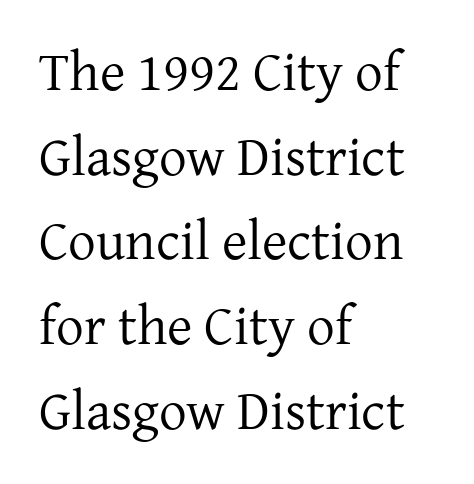
{"serif": "yes", "italic": "no", "bold": "no", "weight": "regular", "width": "normal", "stroke_contrast": "low", "x_height": "medium", "monospaced": "no", "underline": "no", "align": "left", "line_spacing": "normal", "line_spacing_ratio": 1.54, "letter_spacing": "normal", "letter_spacing_em": 0.0, "glyph_px": 55}
